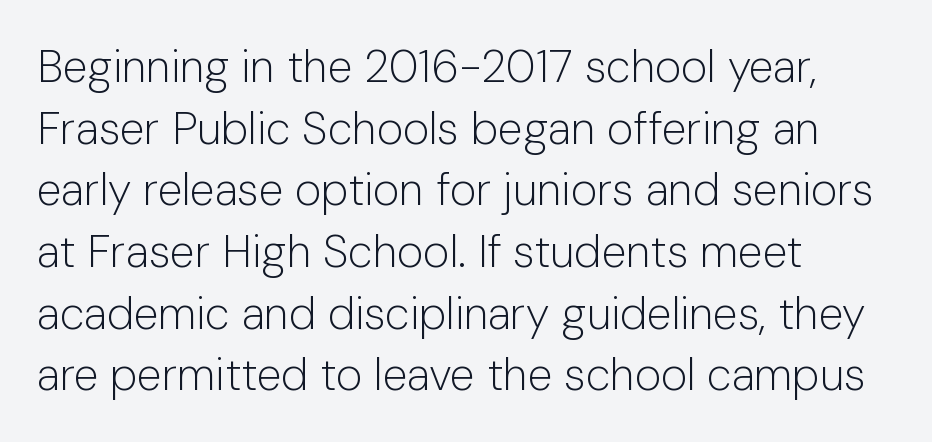
{"serif": "no", "italic": "no", "bold": "no", "weight": "light", "width": "normal", "stroke_contrast": "low", "x_height": "medium", "monospaced": "no", "underline": "no", "align": "left", "line_spacing": "normal", "line_spacing_ratio": 1.37, "letter_spacing": "normal", "letter_spacing_em": 0.0, "glyph_px": 45}
